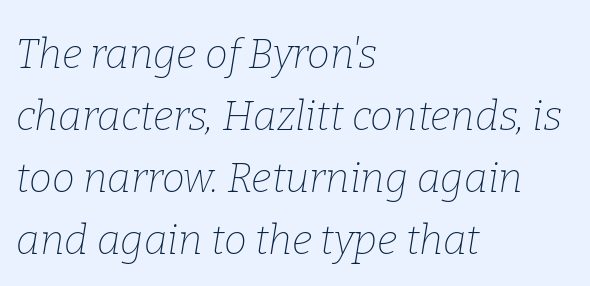
The image shows 41 px thin serif type, italic (leaning right); set left-aligned, normal line spacing (1.51x), normal letter spacing, not underlined; low stroke contrast and a medium x-height.
